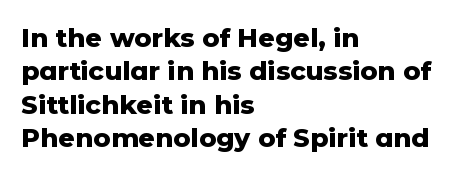
Q: Is the text bold? A: Yes.
Q: Is the text italic (slanted)? A: No, it is upright.
Q: Is the text underlined? A: No.
Q: How is the paragraph aligned? A: Left-aligned.
Q: Is the spacing between letters normal or unusually wide? A: Normal.
Q: Is the spacing between lines tight, normal or loose? A: Normal.
